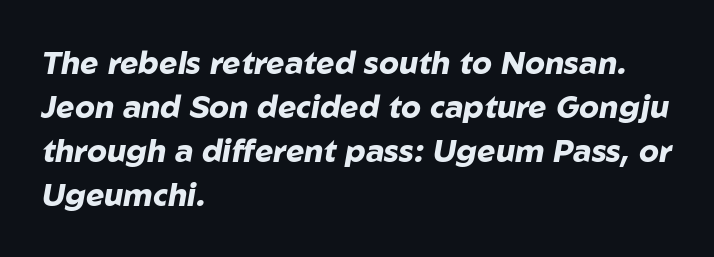
The image shows 31 px heavy type, italic (leaning right); set left-aligned, normal line spacing (1.42x), normal letter spacing, not underlined; low stroke contrast and a medium x-height.
